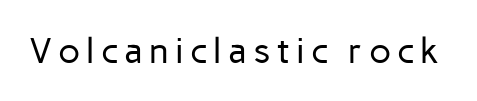
Q: Is the text bold? A: No.
Q: Is the text italic (slanted)? A: No, it is upright.
Q: Is the typeface a serif or a sans-serif typeface? A: Sans-serif.
Q: Is the text underlined? A: No.
Q: Width (condensed, normal, or wide)? A: Normal.
Q: Stroke contrast? A: Low.
Q: x-height? A: Medium.
Q: Monospaced? A: No.
